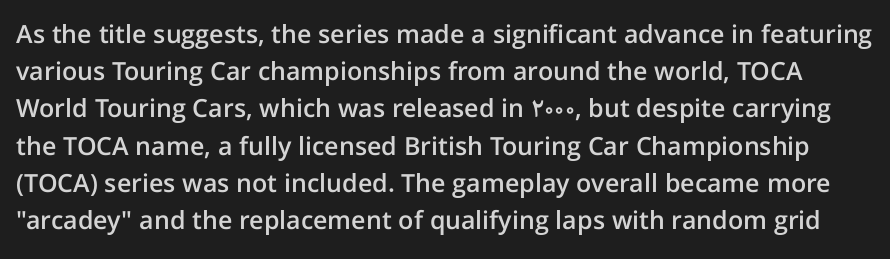
The image shows 25 px text type, upright; set normal line spacing (1.49x), normal letter spacing, not underlined.
